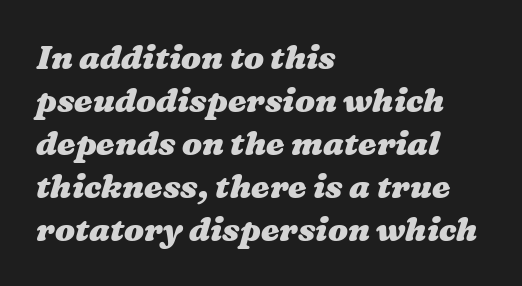
Q: Is the text bold? A: Yes.
Q: Is the text underlined? A: No.
Q: How is the paragraph aligned? A: Left-aligned.
Q: Is the spacing between letters normal or unusually wide? A: Normal.
Q: Is the spacing between lines tight, normal or loose? A: Normal.
Q: Width (condensed, normal, or wide)? A: Wide.
Q: Stroke contrast? A: Medium.
Q: x-height? A: Medium.
Q: Monospaced? A: No.
